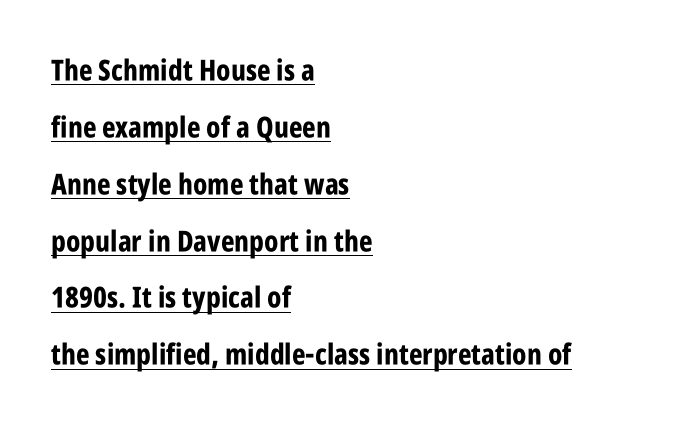
What decoration does the sample have? An underline. The lettering stays uniformly vertical, giving the passage a roman look. Note the varied advance widths — an 'i' is clearly narrower than an 'm'. Nobody touched the tracking dial on this one. One-word summary of the alignment: left.
